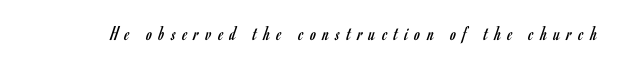
Inter-character spacing is expanded well beyond the font's built-in metrics. Nothing heavy about these letters — not bold at all. Descenders are the only things crossing below the line.
